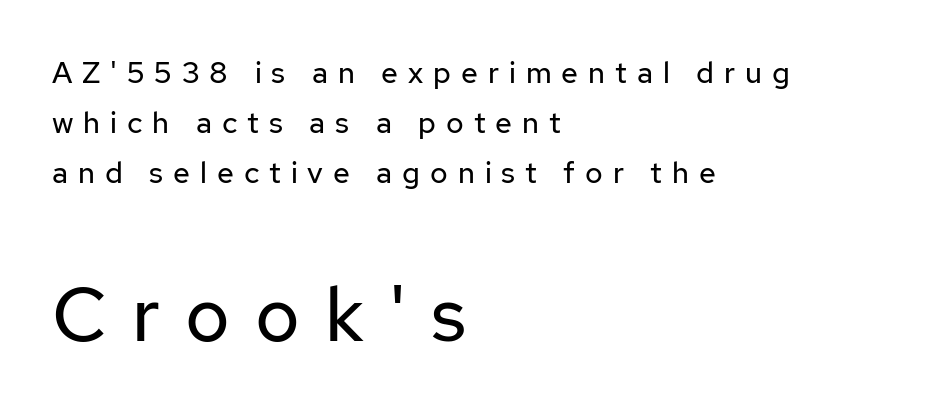
The image shows 76 px regular-weight sans-serif type, upright; set left-aligned, normal line spacing (1.67x), unusually wide letter spacing (+0.33 em), not underlined; the second (bottom) block is 2.53x larger; low stroke contrast and a medium x-height.
